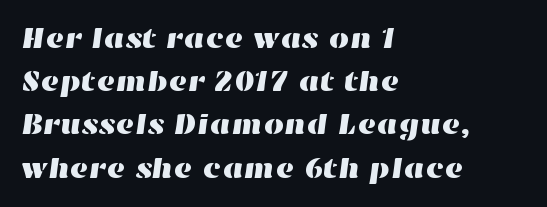
Q: Is the text underlined? A: No.
Q: How is the paragraph aligned? A: Left-aligned.
Q: Is the spacing between letters normal or unusually wide? A: Normal.
Q: Is the spacing between lines tight, normal or loose? A: Normal.
Q: Width (condensed, normal, or wide)? A: Wide.
Q: Stroke contrast? A: High.
Q: x-height? A: Medium.
Q: Monospaced? A: No.
